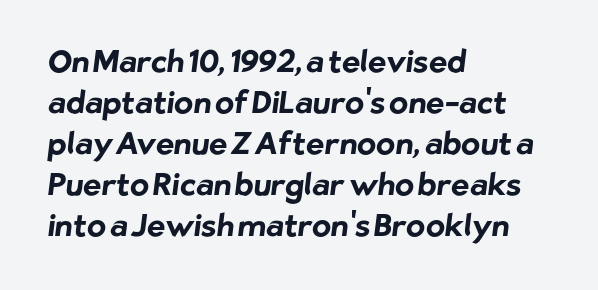
{"serif": "no", "bold": "yes", "weight": "bold", "width": "normal", "stroke_contrast": "low", "x_height": "medium", "monospaced": "no", "underline": "no", "align": "left", "line_spacing": "normal", "line_spacing_ratio": 1.32, "letter_spacing": "normal", "letter_spacing_em": 0.0, "glyph_px": 31}
